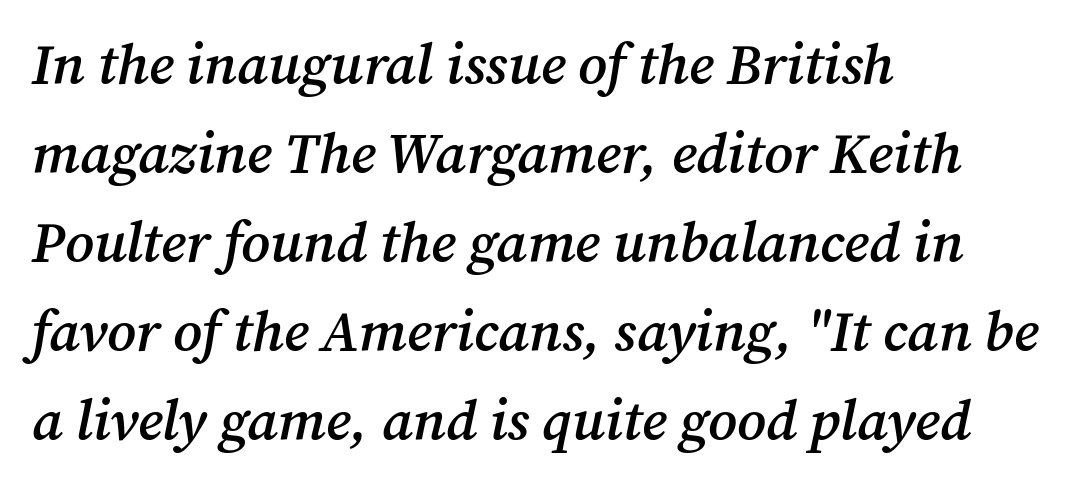
{"serif": "yes", "italic": "yes", "lean": "right", "slant_degrees": 12, "bold": "semi", "weight": "semibold", "width": "normal", "stroke_contrast": "medium", "x_height": "medium", "monospaced": "no", "underline": "no", "align": "left", "line_spacing": "normal", "line_spacing_ratio": 1.56, "letter_spacing": "normal", "letter_spacing_em": 0.0, "glyph_px": 57}
